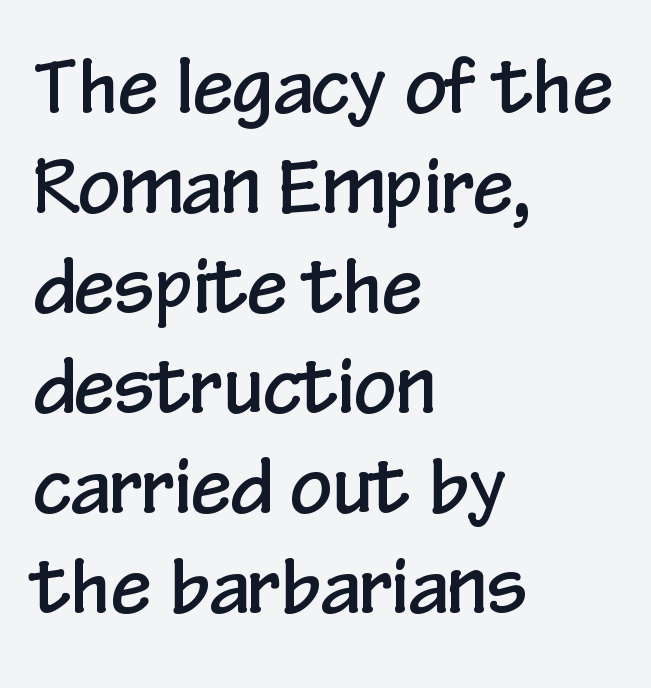
{"serif": "no", "italic": "no", "width": "condensed", "stroke_contrast": "low", "x_height": "medium", "monospaced": "no", "underline": "no", "align": "left", "line_spacing": "normal", "line_spacing_ratio": 1.37, "letter_spacing": "normal", "letter_spacing_em": 0.0, "glyph_px": 73}
